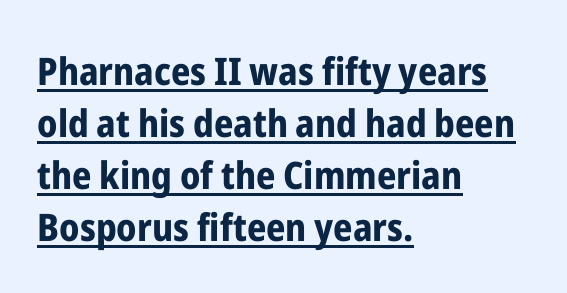
The image shows 38 px bold, condensed sans-serif type, upright; set left-aligned, normal line spacing (1.37x), normal letter spacing, underlined; low stroke contrast and a medium x-height.
